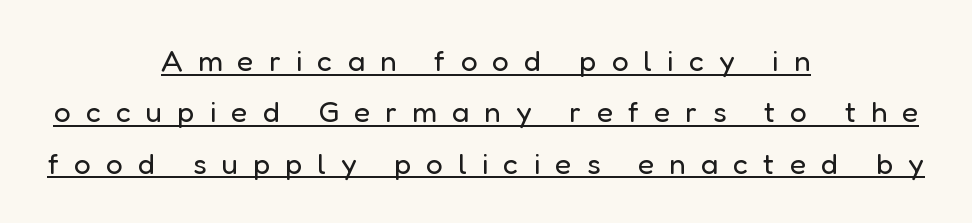
This sample uses expanded letter spacing, leaving extra air between glyphs. Does the lettering tilt? It doesn't — this is upright. The face used here is proportionally spaced, like ordinary book or web type. Line starts and ends both wander, symmetrically. Regarding serifs, this sample does without them.
